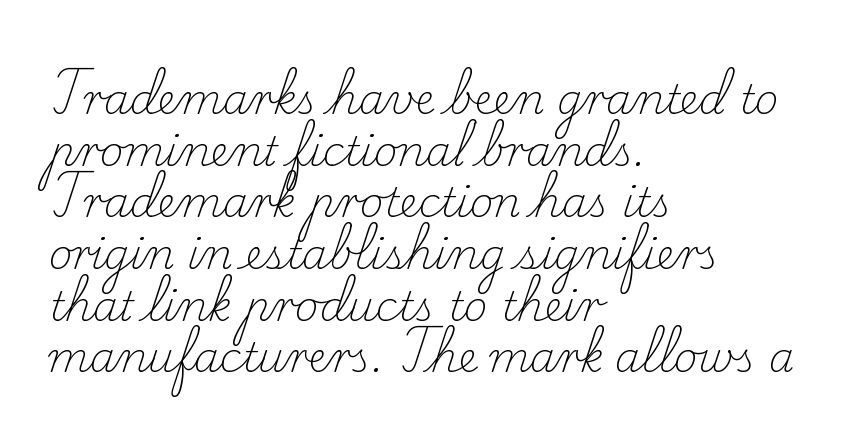
The image shows 41 px light serif type; set left-aligned, normal line spacing (1.26x), normal letter spacing, not underlined; low stroke contrast and a small x-height.
